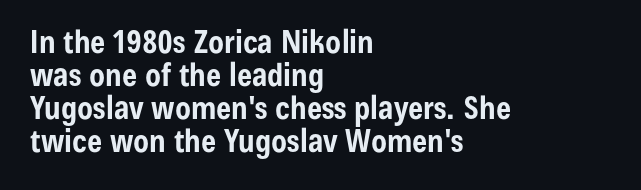
Q: Is the text bold? A: Yes.
Q: Is the text italic (slanted)? A: No, it is upright.
Q: Is the typeface a serif or a sans-serif typeface? A: Sans-serif.
Q: Is the text underlined? A: No.
Q: How is the paragraph aligned? A: Left-aligned.
Q: Is the spacing between letters normal or unusually wide? A: Normal.
Q: Is the spacing between lines tight, normal or loose? A: Tight.
Q: Width (condensed, normal, or wide)? A: Condensed.
Q: Stroke contrast? A: Low.
Q: x-height? A: Medium.
Q: Monospaced? A: No.
